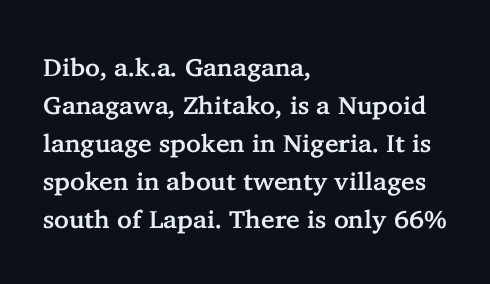
Plain, unruled lines of type. Each word holds together tightly as a unit, with standard inter-letter gaps. Every row of glyphs begins at an identical x-position on the left. Leading matches the norm, producing a regular column.
